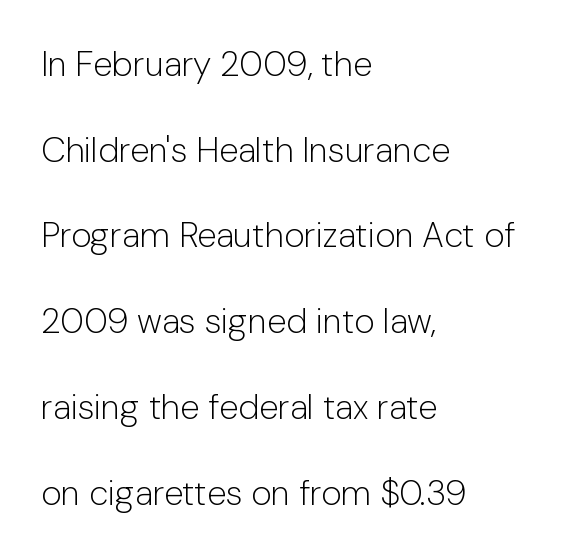
Nope, not italic — everything's standing straight. Nobody touched the tracking dial on this one. The setting favours the left margin, as ordinary paragraphs usually do. Lines of text with bare space underneath.
